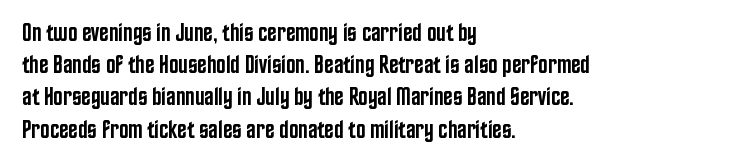
{"italic": "no", "bold": "semi", "underline": "no", "align": "left", "line_spacing": "normal", "line_spacing_ratio": 1.29, "letter_spacing": "normal", "letter_spacing_em": 0.0, "glyph_px": 25}
